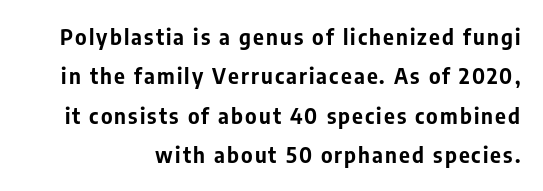
{"italic": "no", "bold": "yes", "underline": "no", "align": "right", "line_spacing_ratio": 1.87, "glyph_px": 21}
